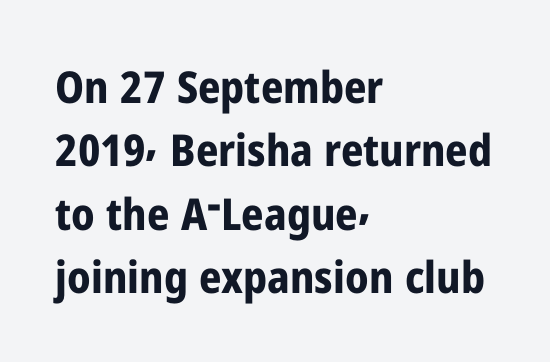
{"serif": "no", "italic": "no", "bold": "yes", "weight": "bold", "width": "condensed", "stroke_contrast": "low", "x_height": "medium", "monospaced": "no", "underline": "no", "align": "left", "line_spacing": "normal", "line_spacing_ratio": 1.44, "letter_spacing": "normal", "letter_spacing_em": 0.0, "glyph_px": 44}
